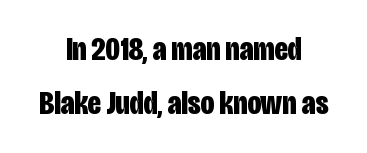
Q: Is the text bold? A: Yes.
Q: Is the text italic (slanted)? A: No, it is upright.
Q: Is the typeface a serif or a sans-serif typeface? A: Sans-serif.
Q: Is the text underlined? A: No.
Q: How is the paragraph aligned? A: Centered.
Q: Is the spacing between letters normal or unusually wide? A: Normal.
Q: Is the spacing between lines tight, normal or loose? A: Normal.
Q: Width (condensed, normal, or wide)? A: Condensed.
Q: Stroke contrast? A: Low.
Q: x-height? A: Large.
Q: Monospaced? A: No.
